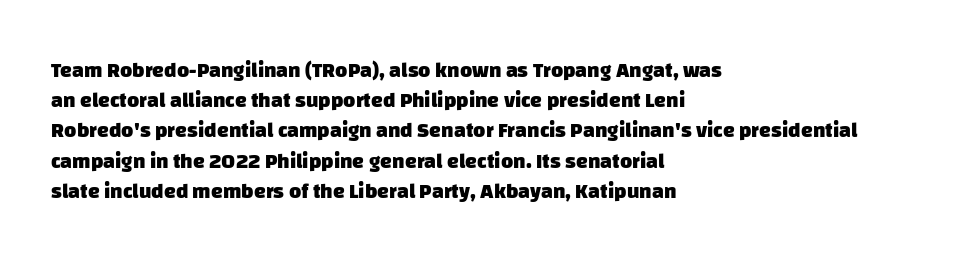
{"bold": "yes", "underline": "no", "align": "left", "line_spacing": "normal", "line_spacing_ratio": 1.44, "letter_spacing": "normal", "letter_spacing_em": 0.0, "glyph_px": 21}
